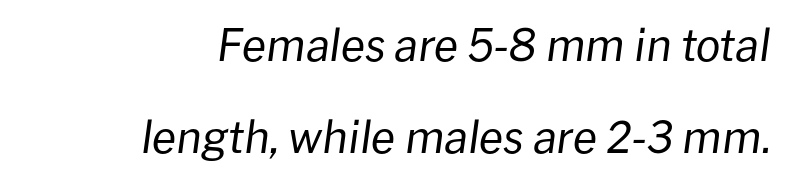
{"italic": "yes", "lean": "right", "slant_degrees": 8, "bold": "no", "weight": "regular", "width": "normal", "stroke_contrast": "low", "x_height": "medium", "monospaced": "no", "underline": "no", "align": "right", "line_spacing": "loose", "line_spacing_ratio": 2.09, "letter_spacing": "normal", "letter_spacing_em": 0.0, "glyph_px": 44}
